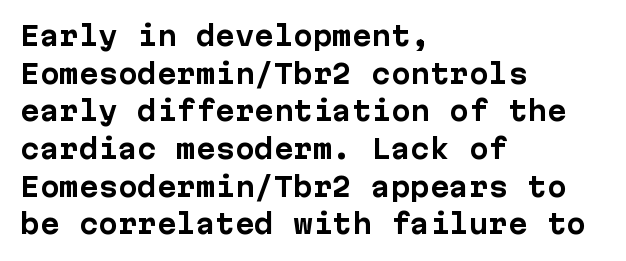
On the weight axis this lands at bold, roughly 700. Words float on clear page, feet unadorned. Interline gaps are of average width in this sample. The rendering keeps characters at their native spacing. In terms of posture, this sample is upright.
